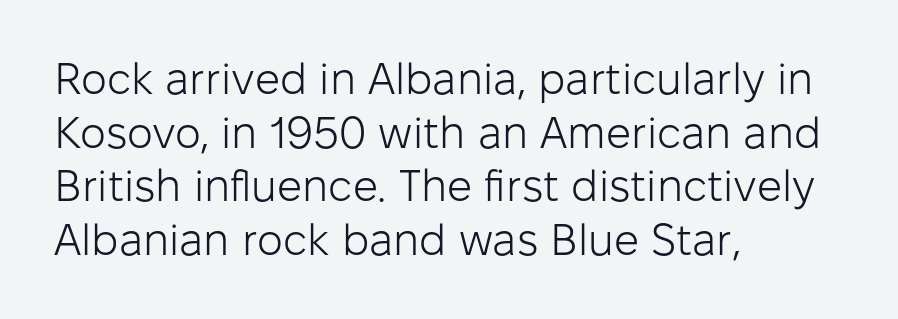
The letters advance in unequal steps, a hallmark of proportional type. The characters display no serif detailing; their extremities are plain. The lines are quadded left. No extra ink here — the face is not bold. A clean baseline with only descenders dipping below it.
